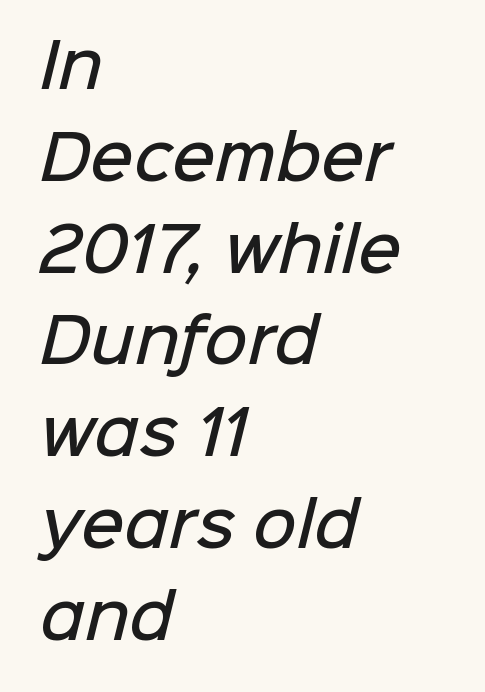
The image shows 60 px semibold sans-serif type; set left-aligned, normal line spacing (1.53x), normal letter spacing, not underlined; low stroke contrast and a medium x-height.
